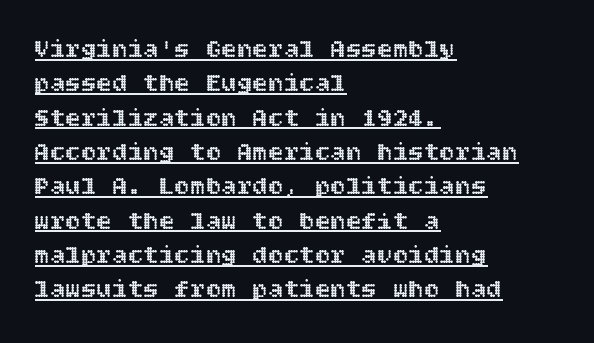
Q: Is the text italic (slanted)? A: No, it is upright.
Q: Is the text underlined? A: Yes.
Q: How is the paragraph aligned? A: Left-aligned.
Q: Is the spacing between letters normal or unusually wide? A: Normal.
Q: Is the spacing between lines tight, normal or loose? A: Normal.
